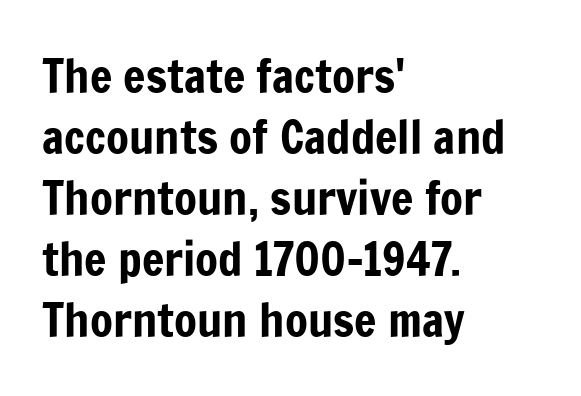
This rendering leaves character spacing at its baseline value. The typesetter chose a ragged-right arrangement here. The glyphs are unaccompanied by any horizontal stroke below them. The typography opts for an upright posture over an oblique one.
